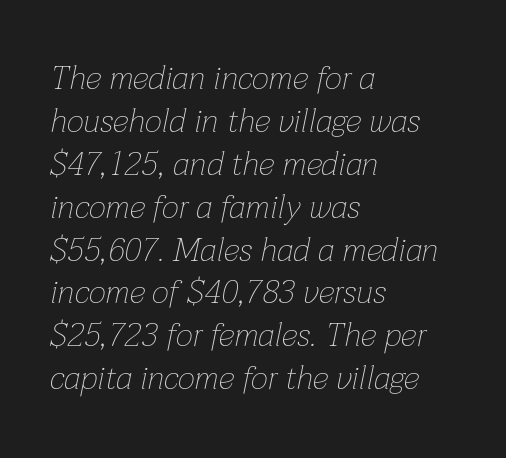
Q: Is the text bold? A: No.
Q: Is the text italic (slanted)? A: Yes, it leans right by about 12 degrees.
Q: Is the text underlined? A: No.
Q: How is the paragraph aligned? A: Left-aligned.
Q: Is the spacing between letters normal or unusually wide? A: Normal.
Q: Is the spacing between lines tight, normal or loose? A: Normal.
Q: Width (condensed, normal, or wide)? A: Normal.
Q: Stroke contrast? A: Low.
Q: x-height? A: Medium.
Q: Monospaced? A: No.
